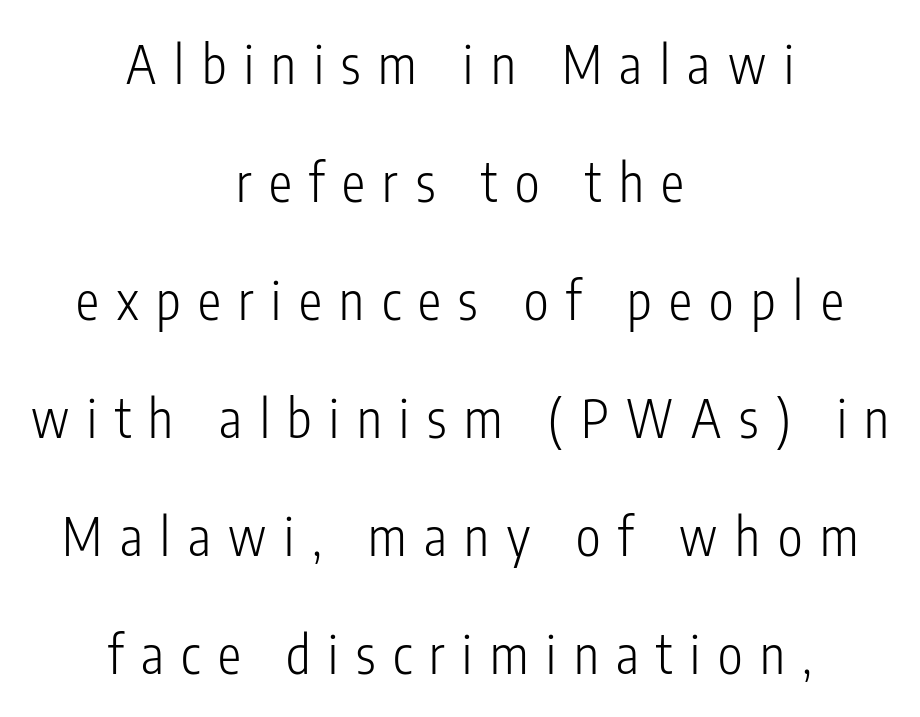
Q: Is the text bold? A: No.
Q: Is the text italic (slanted)? A: No, it is upright.
Q: Is the typeface a serif or a sans-serif typeface? A: Sans-serif.
Q: Is the text underlined? A: No.
Q: How is the paragraph aligned? A: Centered.
Q: Is the spacing between letters normal or unusually wide? A: Unusually wide.
Q: Is the spacing between lines tight, normal or loose? A: Loose.
Q: Width (condensed, normal, or wide)? A: Condensed.
Q: Stroke contrast? A: Low.
Q: x-height? A: Medium.
Q: Monospaced? A: No.
